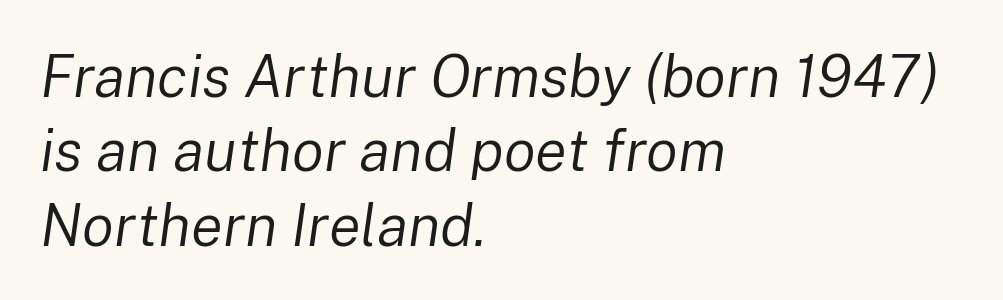
The image shows 59 px regular-weight type, italic (leaning right); set left-aligned, normal line spacing (1.26x), normal letter spacing, not underlined; low stroke contrast and a medium x-height.
